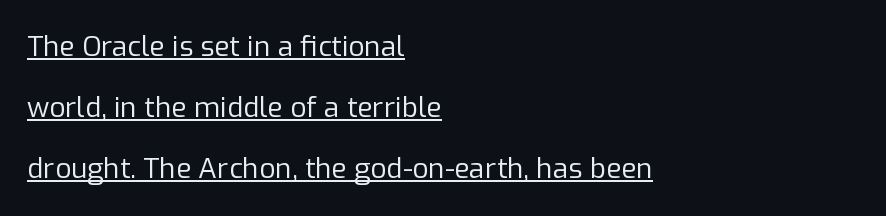
Q: Is the text bold? A: No.
Q: Is the text italic (slanted)? A: No, it is upright.
Q: Is the typeface a serif or a sans-serif typeface? A: Sans-serif.
Q: Is the text underlined? A: Yes.
Q: How is the paragraph aligned? A: Left-aligned.
Q: Is the spacing between letters normal or unusually wide? A: Normal.
Q: Is the spacing between lines tight, normal or loose? A: Loose.
Q: Width (condensed, normal, or wide)? A: Normal.
Q: Stroke contrast? A: Low.
Q: x-height? A: Medium.
Q: Monospaced? A: No.
